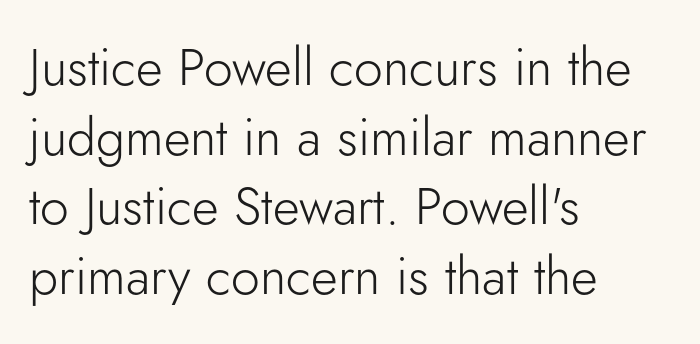
Inter-character spacing is left at the font's built-in metrics. Normally led — the rows are evenly, conventionally spaced. The letters carry no serifs — their stems end cleanly without finishing strokes. Reading down the block, your eye returns to a fixed left position each line.
